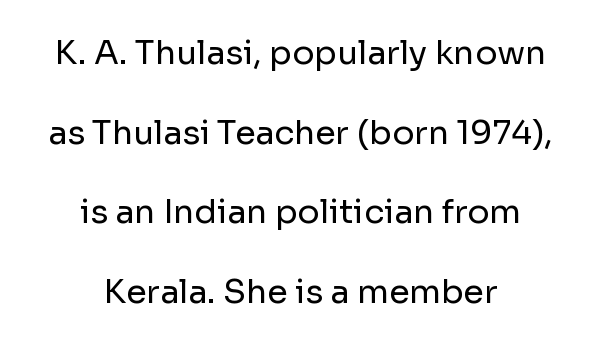
Q: Is the text bold? A: No.
Q: Is the text italic (slanted)? A: No, it is upright.
Q: Is the typeface a serif or a sans-serif typeface? A: Sans-serif.
Q: Is the text underlined? A: No.
Q: How is the paragraph aligned? A: Centered.
Q: Is the spacing between letters normal or unusually wide? A: Normal.
Q: Is the spacing between lines tight, normal or loose? A: Loose.
Q: Width (condensed, normal, or wide)? A: Normal.
Q: Stroke contrast? A: Low.
Q: x-height? A: Medium.
Q: Monospaced? A: No.
